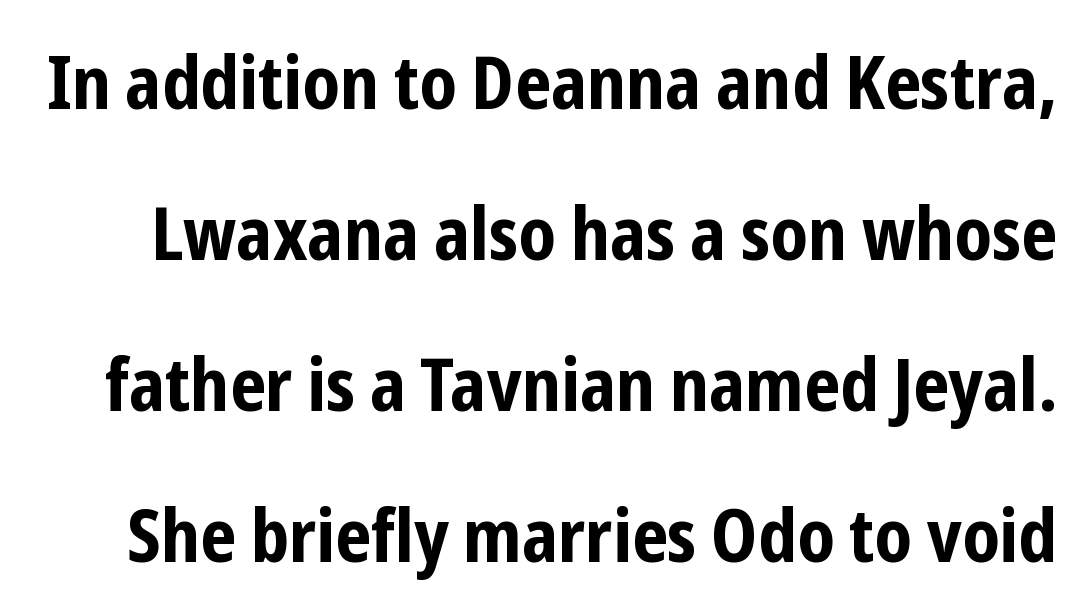
The image shows 74 px bold, condensed sans-serif type, upright; set loose line spacing (2.04x), normal letter spacing, not underlined; low stroke contrast and a medium x-height.
